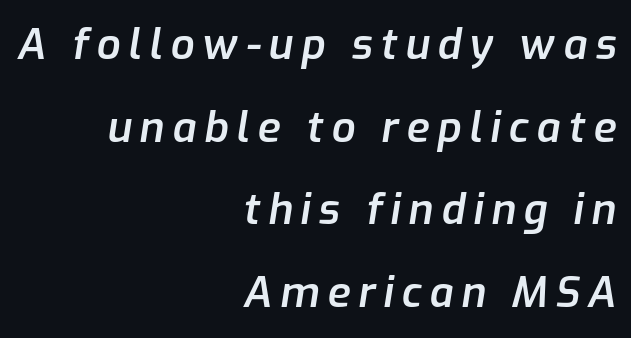
Q: Is the text bold? A: Semi-bold.
Q: Is the text italic (slanted)? A: Yes, it leans right by about 9 degrees.
Q: Is the text underlined? A: No.
Q: How is the paragraph aligned? A: Right-aligned.
Q: Is the spacing between lines tight, normal or loose? A: Loose.
Q: Width (condensed, normal, or wide)? A: Normal.
Q: Stroke contrast? A: Low.
Q: x-height? A: Medium.
Q: Monospaced? A: No.
